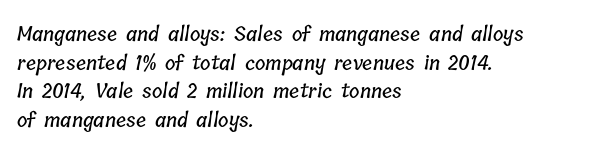
{"underline": "no", "align": "left", "line_spacing": "normal", "line_spacing_ratio": 1.43, "letter_spacing": "normal", "letter_spacing_em": 0.0, "glyph_px": 20}
